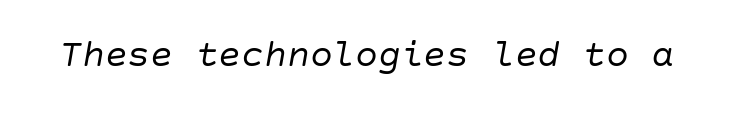
Q: Is the text bold? A: No.
Q: Is the text italic (slanted)? A: Yes, it leans right by about 10 degrees.
Q: Is the text underlined? A: No.
Q: Is the spacing between letters normal or unusually wide? A: Normal.
Q: Width (condensed, normal, or wide)? A: Normal.
Q: Stroke contrast? A: Low.
Q: x-height? A: Large.
